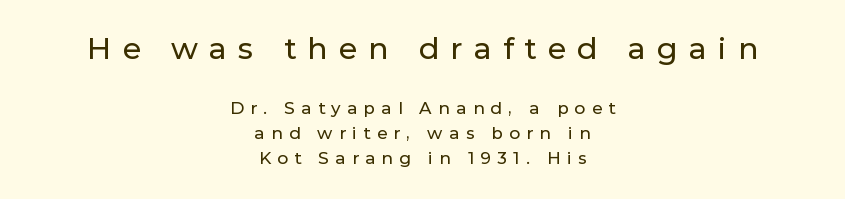
The image shows 30 px sans-serif type, upright; set centered, normal line spacing (1.47x), unusually wide letter spacing (+0.37 em), not underlined; the first (top) block is 1.76x larger; low stroke contrast and a medium x-height.
